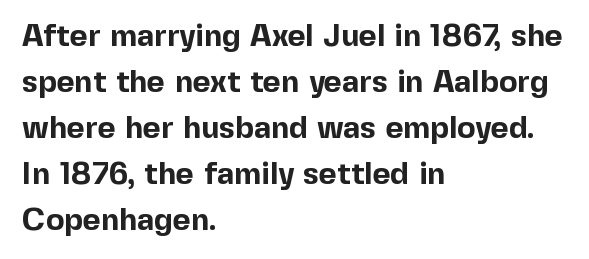
{"serif": "no", "italic": "no", "bold": "yes", "weight": "bold", "width": "normal", "x_height": "medium", "monospaced": "no", "underline": "no", "align": "left", "line_spacing": "normal", "line_spacing_ratio": 1.48, "letter_spacing": "normal", "letter_spacing_em": 0.0, "glyph_px": 31}
